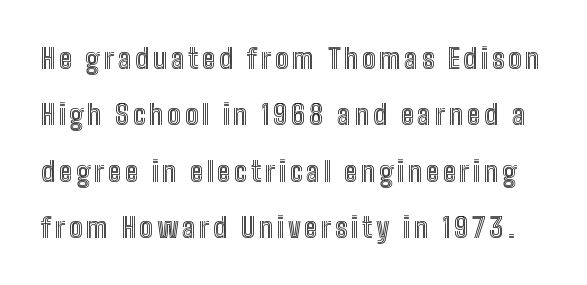
Q: Is the text italic (slanted)? A: No, it is upright.
Q: Is the text underlined? A: No.
Q: Is the spacing between lines tight, normal or loose? A: Loose.
Q: Width (condensed, normal, or wide)? A: Condensed.
Q: x-height? A: Medium.
Q: Monospaced? A: No.
